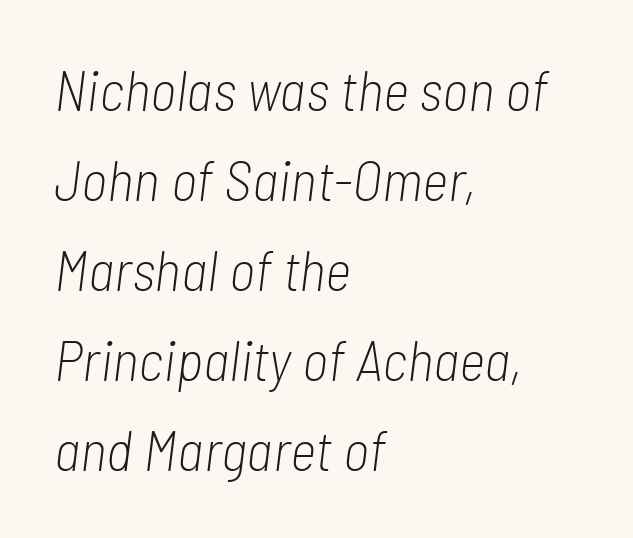
Q: Is the text bold? A: No.
Q: Is the text italic (slanted)? A: Yes, it leans right by about 7 degrees.
Q: Is the text underlined? A: No.
Q: How is the paragraph aligned? A: Left-aligned.
Q: Is the spacing between letters normal or unusually wide? A: Normal.
Q: Is the spacing between lines tight, normal or loose? A: Normal.
Q: Width (condensed, normal, or wide)? A: Condensed.
Q: Stroke contrast? A: Low.
Q: x-height? A: Medium.
Q: Monospaced? A: No.
